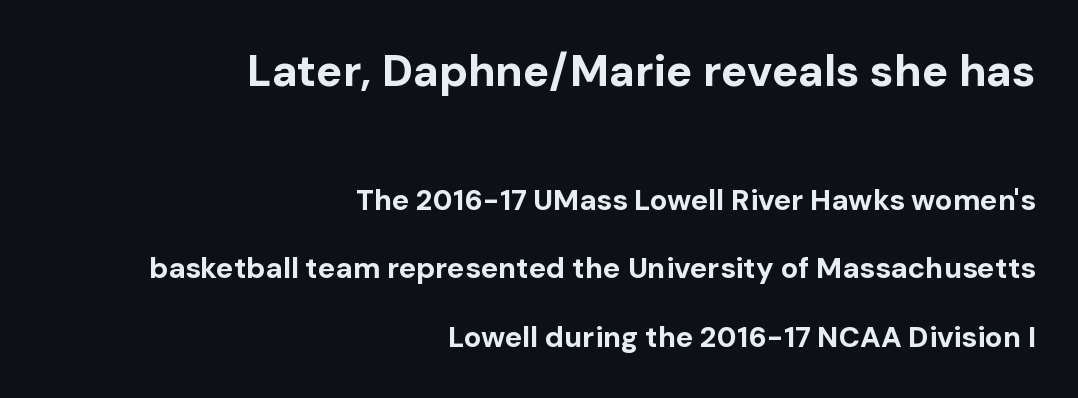
Type without underlining. Large over small — that's the arrangement of the two blocks here. Compared with an ordinary text face, these strokes are far heavier — a full bold. If you drew a line through each stem, it would be perfectly vertical. What kind of face is this? One without serifs — a sans.
